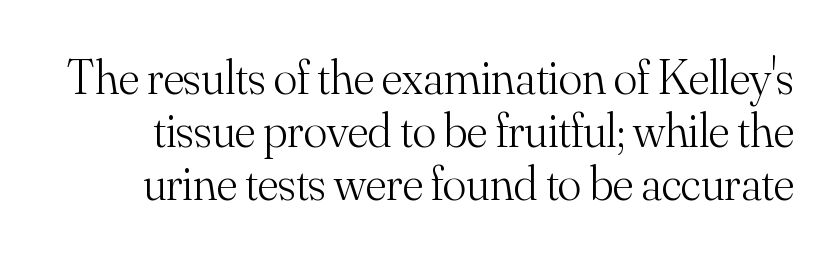
Notice how the stems are strictly vertical — no italics here. Reading down the column, the eye jumps only a short way to each next line. Only glyphs here, with clear space below each row. Tracking value appears to be zero — textbook default spacing.
